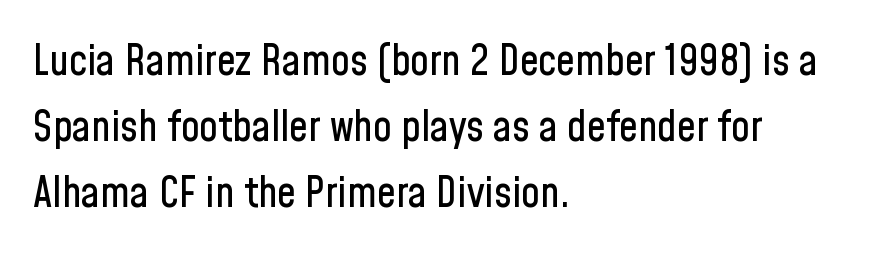
What kind of face is this? One without serifs — a sans. Short and long lines alike share a common starting point at left. No italicization has been applied; the sample stays upright. Short note: letters normally spaced. Glance below the letters and you will spot only blank space. Rows of type keep a routine distance in the vertical direction.
